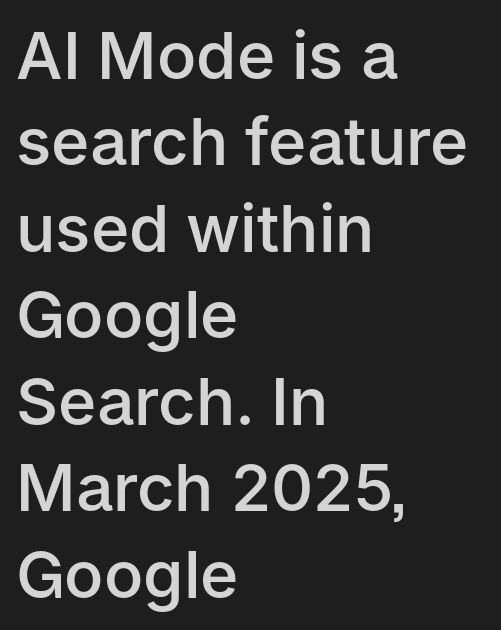
{"serif": "no", "italic": "no", "bold": "semi", "weight": "semibold", "width": "normal", "stroke_contrast": "low", "x_height": "medium", "monospaced": "no", "underline": "no", "align": "left", "line_spacing": "normal", "line_spacing_ratio": 1.33, "letter_spacing": "normal", "letter_spacing_em": 0.0, "glyph_px": 65}
